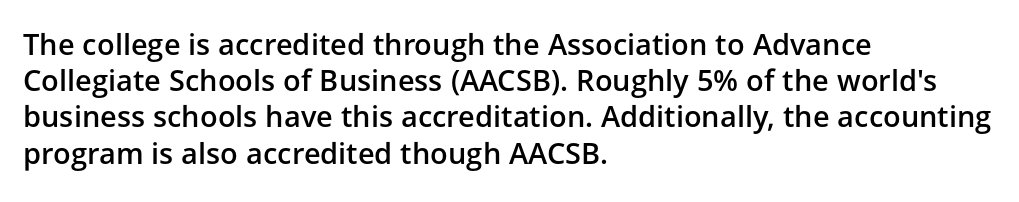
{"serif": "no", "italic": "no", "bold": "semi", "weight": "semibold", "width": "normal", "stroke_contrast": "low", "x_height": "medium", "monospaced": "no", "underline": "no", "align": "left", "line_spacing": "normal", "line_spacing_ratio": 1.25, "letter_spacing": "normal", "letter_spacing_em": 0.0, "glyph_px": 29}
